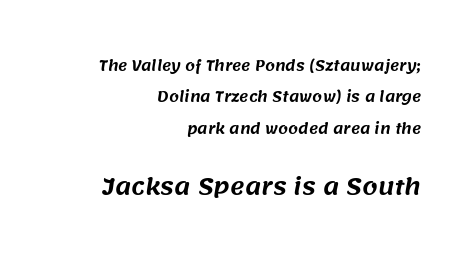
Q: Is the text underlined? A: No.
Q: How is the paragraph aligned? A: Right-aligned.
Q: Is the spacing between letters normal or unusually wide? A: Normal.
Q: Is the spacing between lines tight, normal or loose? A: Loose.
Q: Which block of text is set in a larger size, the first (top) or the second (bottom)? A: The second (bottom) one.
